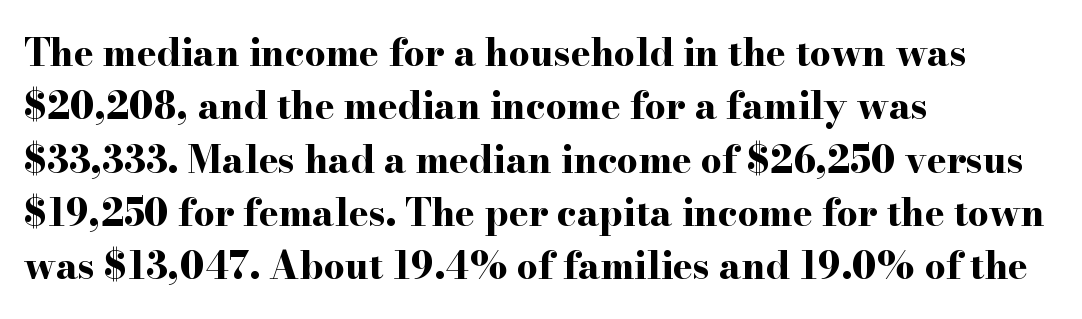
The image shows 37 px bold, wide serif type, upright; set left-aligned, normal line spacing (1.44x), normal letter spacing, not underlined; high stroke contrast and a small x-height.
